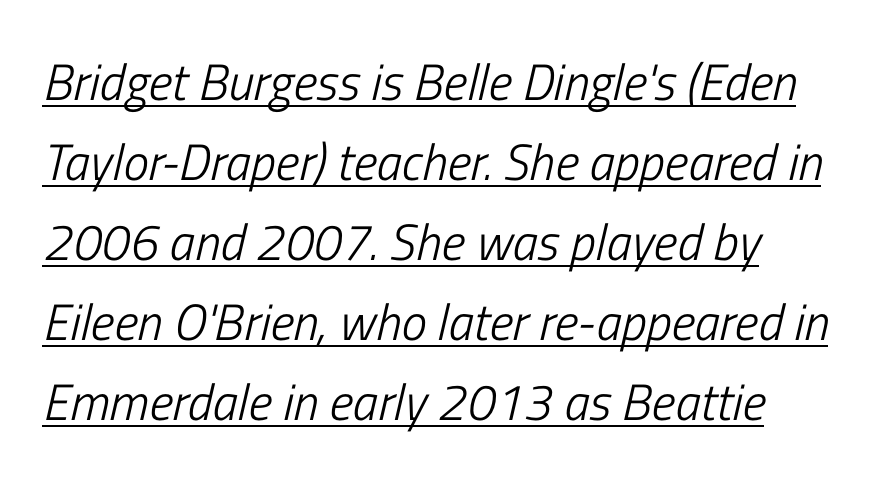
The image shows 51 px light, condensed type, italic (leaning right); set left-aligned, normal line spacing (1.57x), normal letter spacing, underlined; low stroke contrast and a medium x-height.
